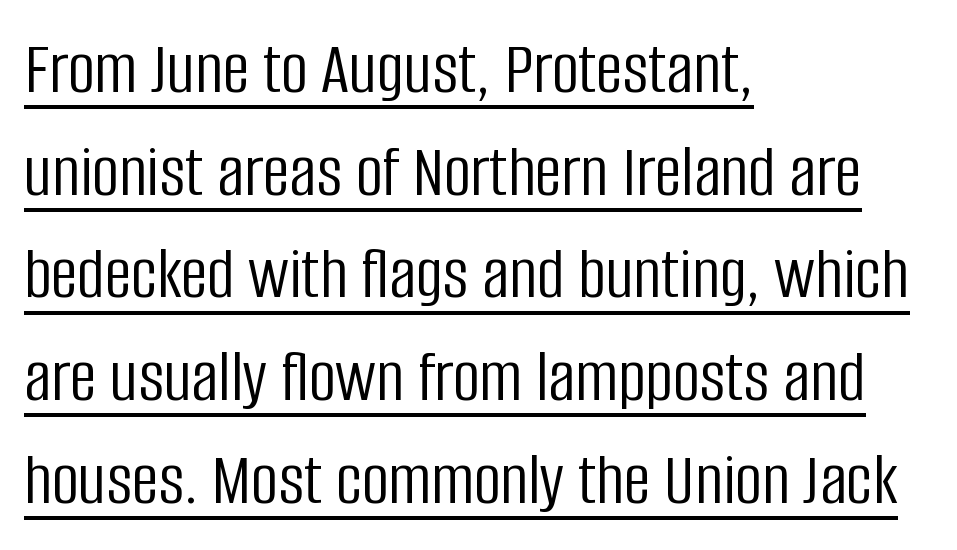
The image shows 75 px light, condensed sans-serif type, upright; set left-aligned, normal line spacing (1.37x), normal letter spacing, underlined; low stroke contrast and a large x-height.
